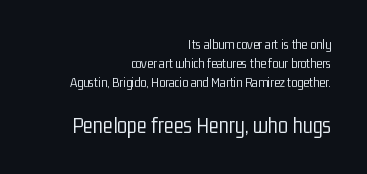
In terms of leading, this rendering sits right in the middle. Line endings align vertically; line beginnings do not. Weight: regular or lighter. In terms of letterspacing, this is plain default setting. Whoever set this made the second block the dominant, larger element.
